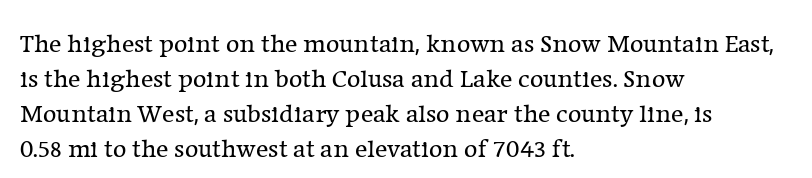
Q: Is the text bold? A: No.
Q: Is the text italic (slanted)? A: No, it is upright.
Q: Is the text underlined? A: No.
Q: How is the paragraph aligned? A: Left-aligned.
Q: Is the spacing between letters normal or unusually wide? A: Normal.
Q: Is the spacing between lines tight, normal or loose? A: Normal.
